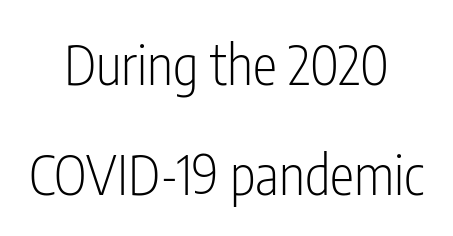
Type without underlining. Counters stay open thanks to moderate or lighter strokes. The gaps between neighbouring characters are ordinary and unremarkable. In CSS terms this would be text-align: center. The letters stand straight up with perfectly vertical stems.
